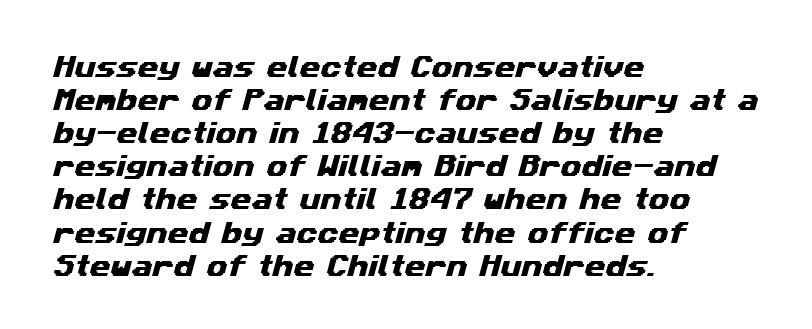
Q: Is the text underlined? A: No.
Q: How is the paragraph aligned? A: Left-aligned.
Q: Is the spacing between letters normal or unusually wide? A: Normal.
Q: Is the spacing between lines tight, normal or loose? A: Normal.
